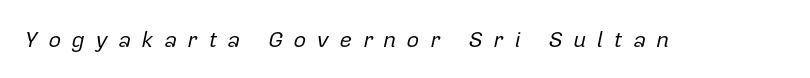
The image shows 22 px text type, italic (leaning right); set unusually wide letter spacing (+0.48 em), not underlined.
